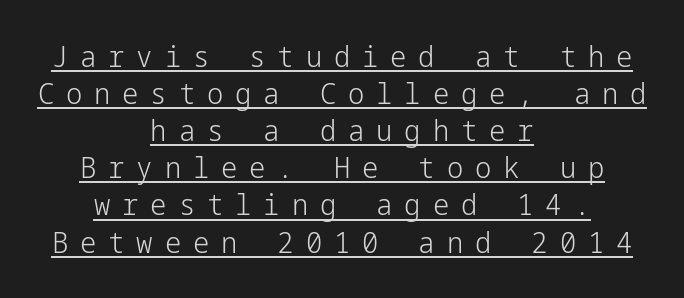
A continuous stroke trails under the words, as in a hyperlink. Between one letter and the next there's a generous, obvious gap. This rendering uses center alignment, leaving both contours irregular but symmetric. Is this a heavy cut? Hardly; it is regular or lighter. Do the letters lean? They stand straight.
